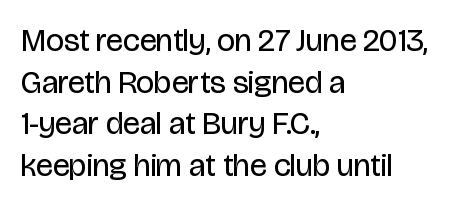
Q: Is the text bold? A: No.
Q: Is the text italic (slanted)? A: No, it is upright.
Q: Is the typeface a serif or a sans-serif typeface? A: Sans-serif.
Q: Is the text underlined? A: No.
Q: How is the paragraph aligned? A: Left-aligned.
Q: Is the spacing between letters normal or unusually wide? A: Normal.
Q: Is the spacing between lines tight, normal or loose? A: Normal.
Q: Width (condensed, normal, or wide)? A: Condensed.
Q: Stroke contrast? A: Low.
Q: x-height? A: Large.
Q: Monospaced? A: No.
